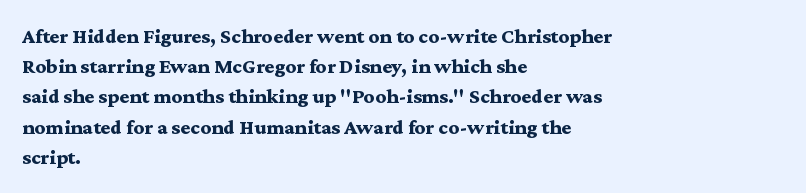
{"italic": "no", "bold": "yes", "underline": "no", "align": "left", "line_spacing": "normal", "line_spacing_ratio": 1.44, "letter_spacing": "normal", "letter_spacing_em": 0.0, "glyph_px": 21}
